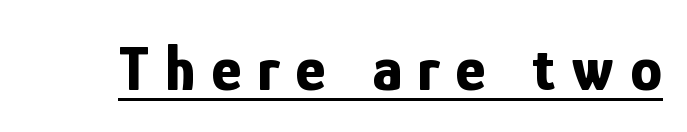
The image shows 64 px bold, condensed sans-serif type, upright; set unusually wide letter spacing (+0.25 em), underlined; low stroke contrast and a medium x-height.
